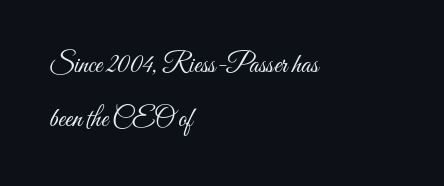
{"bold": "no", "underline": "no", "align": "left", "line_spacing": "loose", "line_spacing_ratio": 2.0, "letter_spacing": "normal", "letter_spacing_em": 0.0, "glyph_px": 27}
